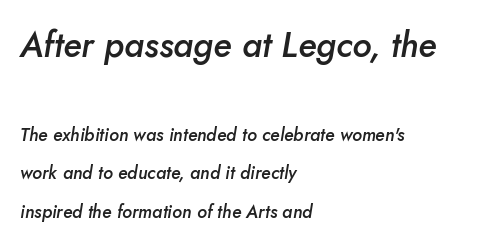
{"italic": "yes", "lean": "right", "slant_degrees": 10, "bold": "semi", "weight": "semibold", "width": "normal", "stroke_contrast": "low", "x_height": "small", "monospaced": "no", "underline": "no", "align": "left", "line_spacing": "loose", "line_spacing_ratio": 2.12, "letter_spacing": "normal", "letter_spacing_em": 0.0, "larger_block": "first", "size_ratio": 1.94, "glyph_px": 35}
